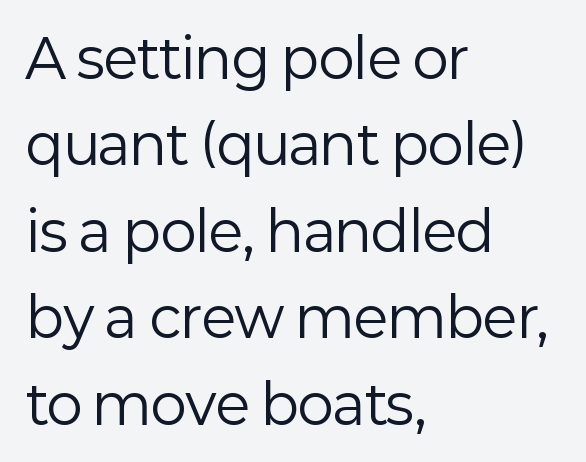
Check under the words: just untouched page. Heft: none added — not bold. The rendering uses natural spacing where letterforms have individual widths. Compared with typical body copy, the letter spacing here is the same. A student would call this left alignment; a typographer would say flush left, rag right. The glyphs in this specimen are sans serif.
